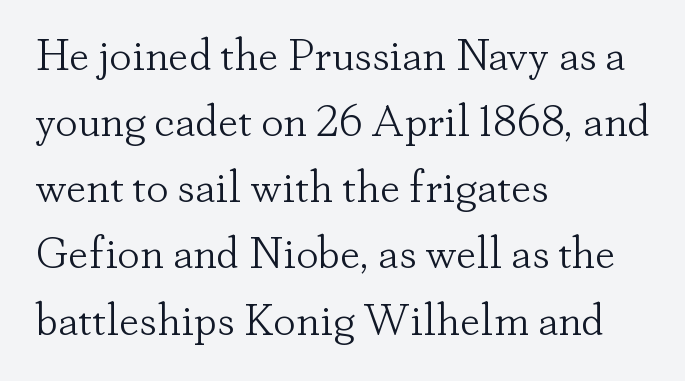
Q: Is the text bold? A: No.
Q: Is the text italic (slanted)? A: No, it is upright.
Q: Is the typeface a serif or a sans-serif typeface? A: Serif.
Q: Is the text underlined? A: No.
Q: How is the paragraph aligned? A: Left-aligned.
Q: Is the spacing between letters normal or unusually wide? A: Normal.
Q: Is the spacing between lines tight, normal or loose? A: Normal.
Q: Width (condensed, normal, or wide)? A: Normal.
Q: Stroke contrast? A: Low.
Q: x-height? A: Small.
Q: Monospaced? A: No.
